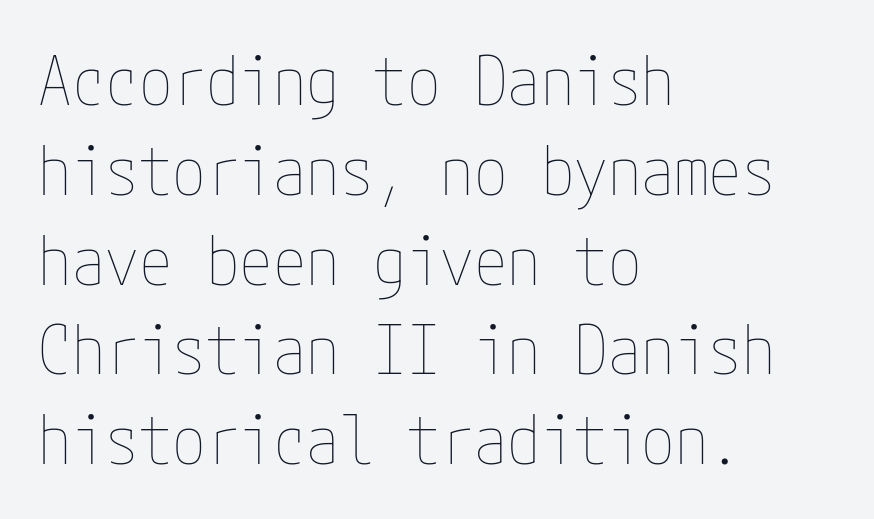
Underline: absent. The font's upright variant was chosen for this text. Whoever set this chose a conventional vertical rhythm. The font is comparable to plain body text, perhaps lighter.
